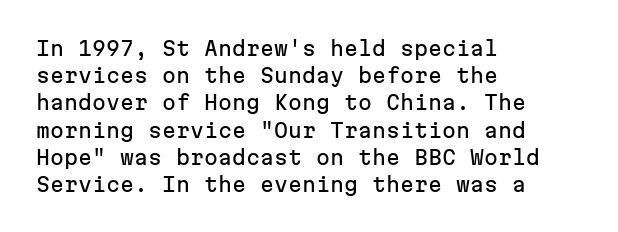
Teacher's note: observe the even left margin — that is flush-left alignment. Letter spacing: default. Every stem runs plumb, perpendicular to the baseline. The baseline area is clear. One glance says typical: line gaps are just what's usual.
